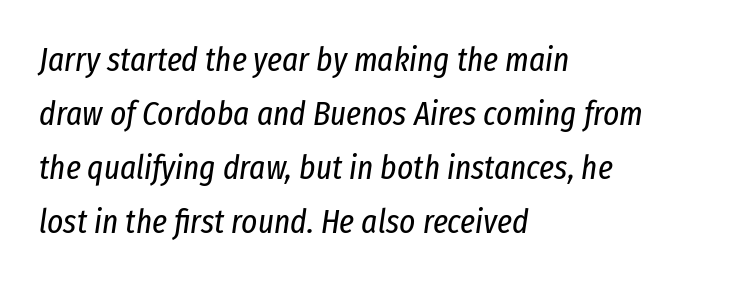
The image shows 34 px regular-weight, condensed type, italic (leaning right); set left-aligned, normal line spacing (1.59x), normal letter spacing, not underlined; low stroke contrast and a medium x-height.
